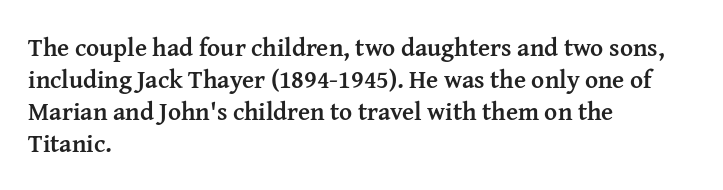
The typesetter chose a ragged-right arrangement here. The line texture is even and compact thanks to regular tracking. Summary of weight: heavy, a full bold. Vertically, the passage feels balanced, rows spaced as you'd expect. In terms of posture, this sample is upright.
